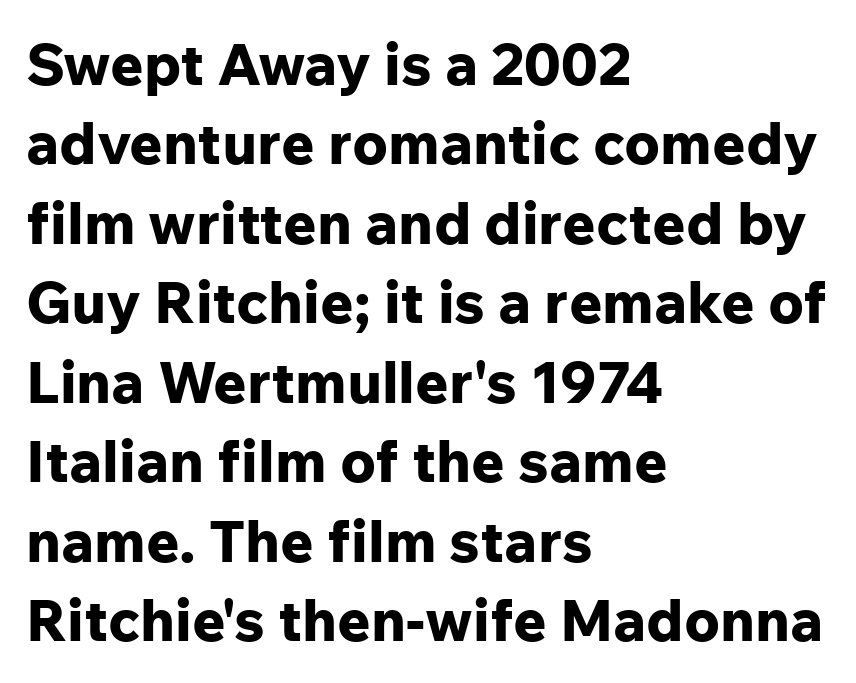
Spacing verdict: proportional, widths tailored to each character. Type style note: lacks serifs. Type without underlining. This sample is left-justified, so line endings fall wherever the words run out. A typesetter would call this leading conventional body-copy spacing. These lines were composed using upright roman letters.
